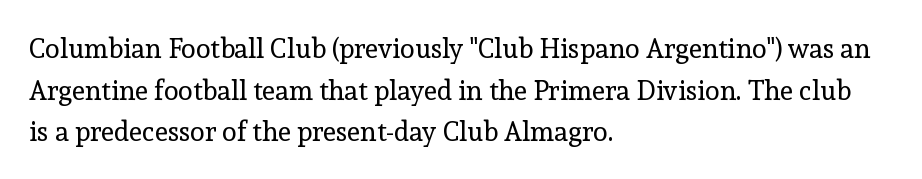
The image shows 27 px text type, upright; set left-aligned, normal line spacing (1.54x), normal letter spacing, not underlined.
